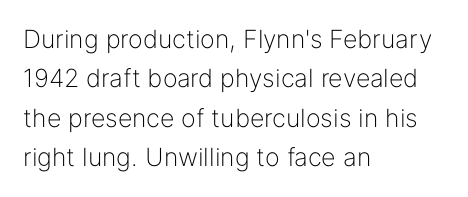
Q: Is the text bold? A: No.
Q: Is the text italic (slanted)? A: No, it is upright.
Q: Is the text underlined? A: No.
Q: How is the paragraph aligned? A: Left-aligned.
Q: Is the spacing between letters normal or unusually wide? A: Normal.
Q: Is the spacing between lines tight, normal or loose? A: Normal.
